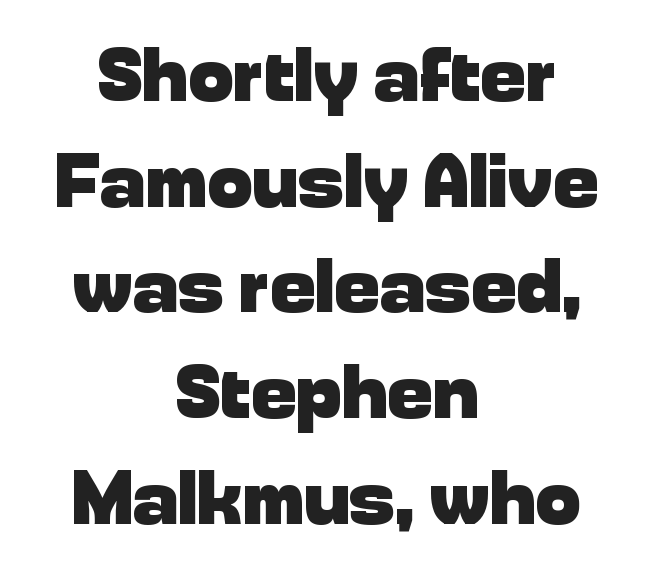
The image shows 76 px heavy sans-serif type, upright; set centered, normal line spacing (1.39x), normal letter spacing, not underlined; low stroke contrast and a medium x-height.
